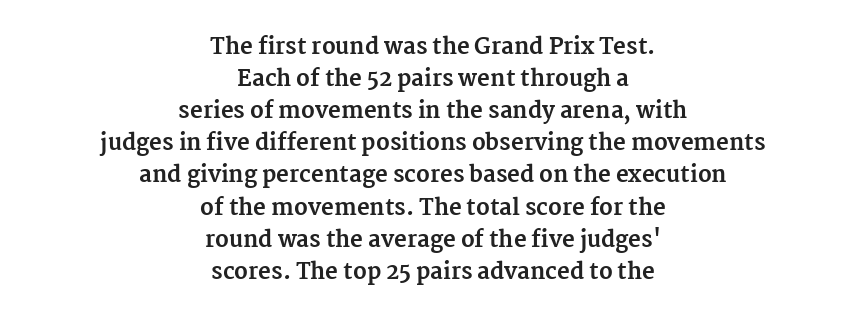
The image shows 22 px bold type, upright; set centered, normal line spacing (1.46x), normal letter spacing, not underlined.
